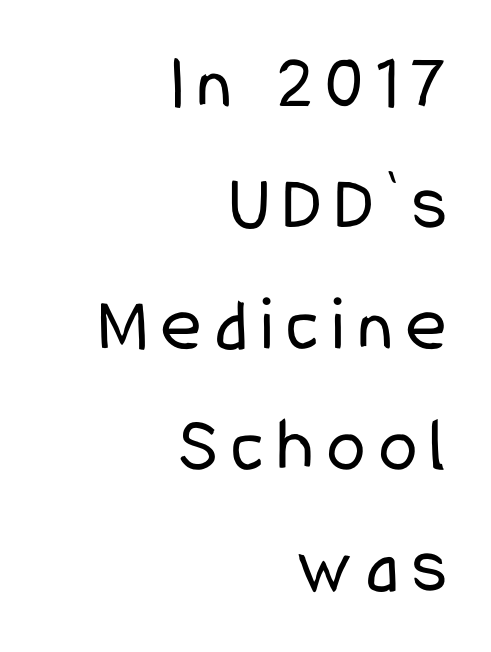
Does the lettering tilt? It doesn't — this is upright. The letterforms sit at book weight or below. Does the leading feel generous? No, just average. Underline: absent. The paragraph has a hard right edge and a soft left edge. Here the designer chose a conventional face with non-uniform glyph widths.
